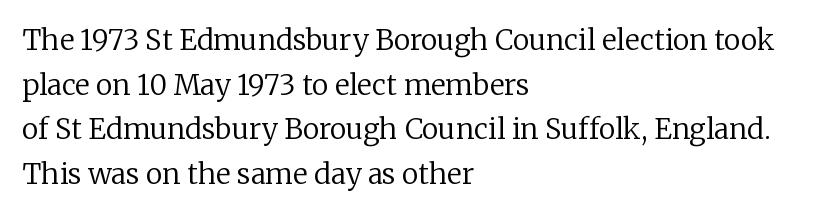
Stem width sits at or under what a default text font uses. Letterform terminals end in serifs throughout the passage. Rendered with straight, roman letterforms. Line spacing here is normal. The text block is weighted toward the left margin, trailing off unevenly rightward.
